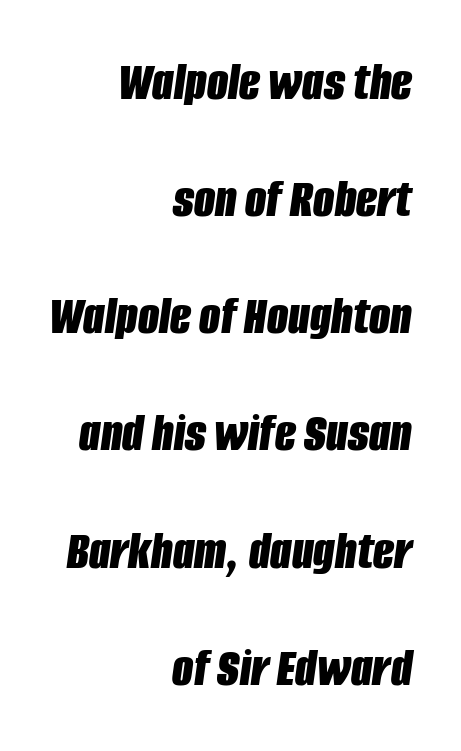
Descenders hang freely into open space. It's the slanting kind of type. On the weight axis this lands at bold, roughly 700. The rendering uses a large line-height, opening up the rows. Line ends are locked; line starts wander.
